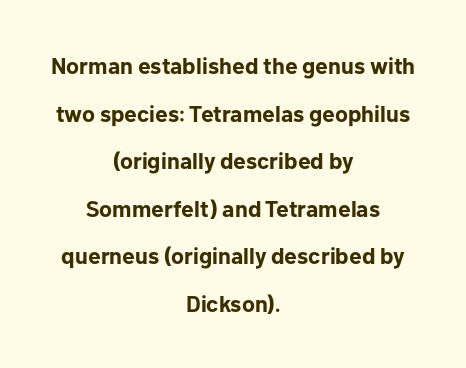
Typesetter's note: full bold, strokes at maximum text heaviness. Reading down the block, each line starts at a different indent, mirrored at its end. The rendering uses a large line-height, opening up the rows. The words here are not underlined. Italic? Not at all — the glyphs are vertical.
